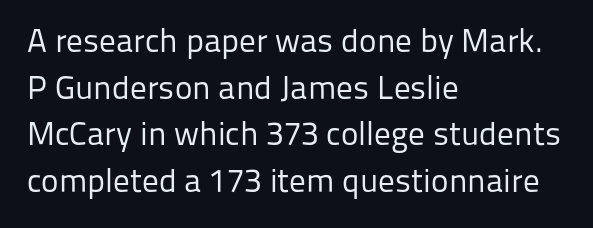
The face used here is rendered with its standard letterfit. This is not heavy type; no bold has been used. Underlining? Definitely not there. Vertically, the passage feels balanced, rows spaced as you'd expect. Think of a printed novel: that variable character pitch is what you see here. This sample uses an upright cut, with every glyph sitting square on the baseline.
